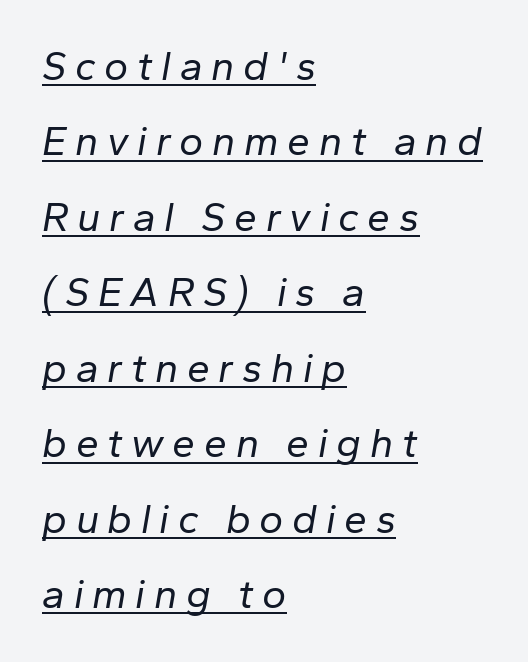
The image shows 41 px regular-weight type, italic (leaning right); set left-aligned, line spacing 1.84x, unusually wide letter spacing (+0.21 em), underlined; low stroke contrast and a medium x-height.
